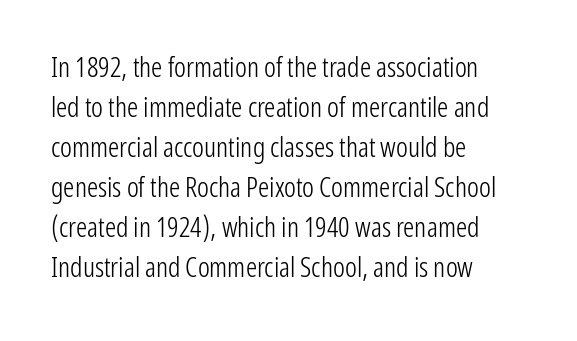
The image shows 28 px light, condensed sans-serif type, upright; set left-aligned, normal line spacing (1.43x), normal letter spacing, not underlined; low stroke contrast and a medium x-height.
